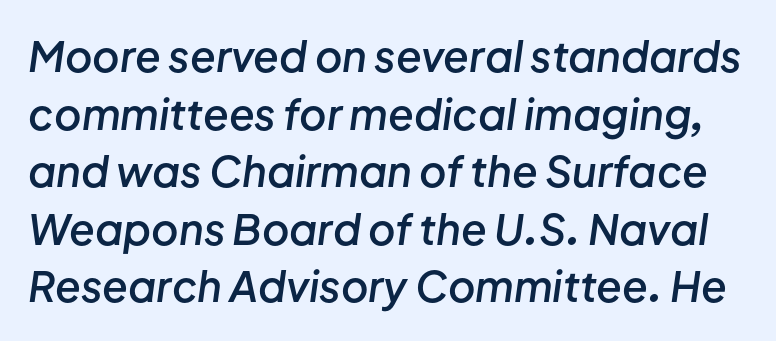
Q: Is the text bold? A: Semi-bold.
Q: Is the text italic (slanted)? A: Yes, it leans right by about 8 degrees.
Q: Is the text underlined? A: No.
Q: Is the spacing between letters normal or unusually wide? A: Normal.
Q: Is the spacing between lines tight, normal or loose? A: Normal.
Q: Width (condensed, normal, or wide)? A: Normal.
Q: Stroke contrast? A: Low.
Q: x-height? A: Medium.
Q: Monospaced? A: No.
